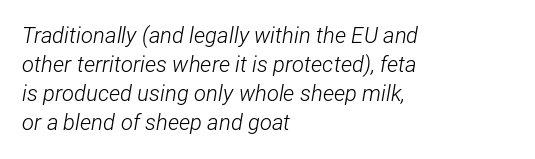
The image shows 22 px text type, italic (leaning right); set left-aligned, normal line spacing (1.32x), normal letter spacing, not underlined.
